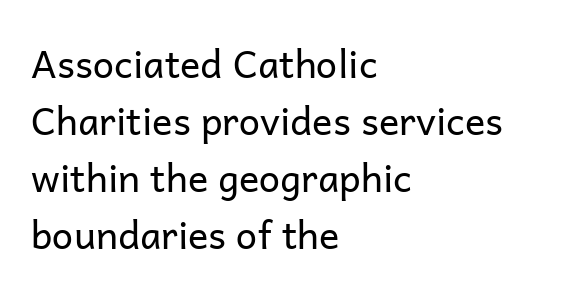
{"serif": "no", "italic": "no", "bold": "no", "weight": "regular", "width": "normal", "stroke_contrast": "low", "x_height": "medium", "monospaced": "no", "underline": "no", "align": "left", "line_spacing": "normal", "line_spacing_ratio": 1.5, "letter_spacing": "normal", "letter_spacing_em": 0.0, "glyph_px": 38}
